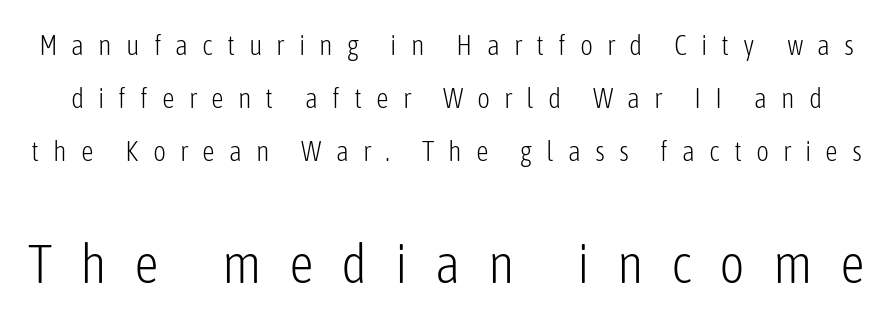
The image shows 55 px light, condensed sans-serif type, upright; set line spacing 1.89x, unusually wide letter spacing (+0.5 em), not underlined; the second (bottom) block is 1.96x larger; low stroke contrast and a medium x-height.
